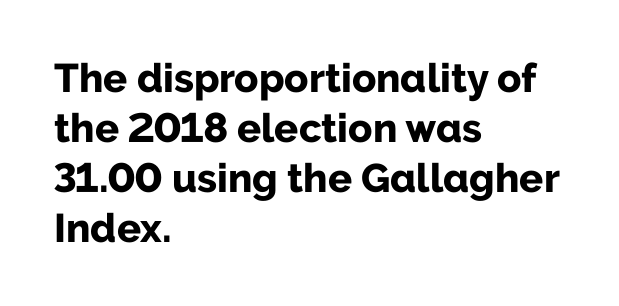
Q: Is the text bold? A: Yes.
Q: Is the text italic (slanted)? A: No, it is upright.
Q: Is the typeface a serif or a sans-serif typeface? A: Sans-serif.
Q: Is the text underlined? A: No.
Q: How is the paragraph aligned? A: Left-aligned.
Q: Is the spacing between letters normal or unusually wide? A: Normal.
Q: Is the spacing between lines tight, normal or loose? A: Normal.
Q: Width (condensed, normal, or wide)? A: Normal.
Q: Stroke contrast? A: Low.
Q: x-height? A: Medium.
Q: Monospaced? A: No.
